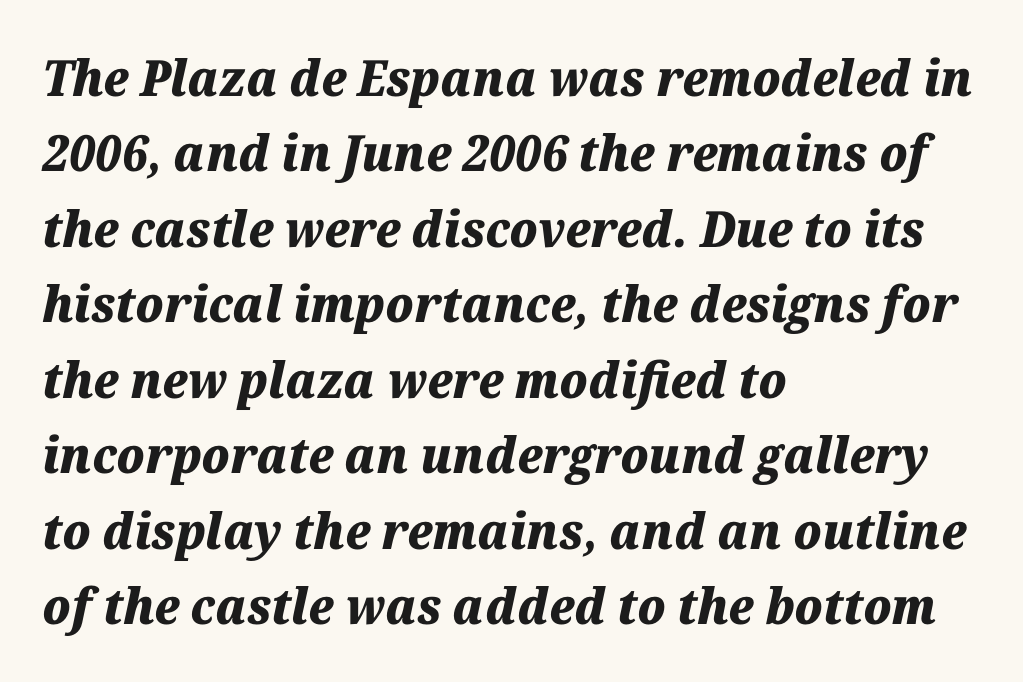
Q: Is the text bold? A: Yes.
Q: Is the text italic (slanted)? A: Yes, it leans right by about 12 degrees.
Q: Is the text underlined? A: No.
Q: How is the paragraph aligned? A: Left-aligned.
Q: Is the spacing between letters normal or unusually wide? A: Normal.
Q: Is the spacing between lines tight, normal or loose? A: Normal.
Q: Width (condensed, normal, or wide)? A: Normal.
Q: Stroke contrast? A: Medium.
Q: x-height? A: Medium.
Q: Monospaced? A: No.
